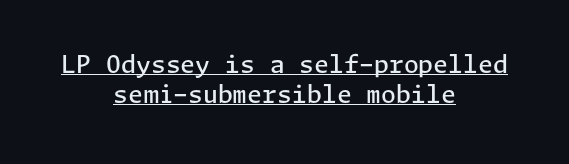
The image shows 24 px text type, upright; set centered, normal line spacing (1.27x), normal letter spacing, underlined.
